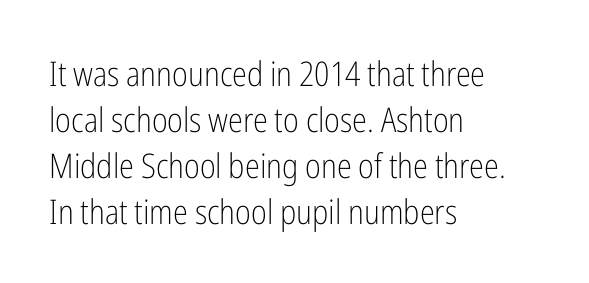
The image shows 34 px light, condensed sans-serif type, upright; set left-aligned, normal line spacing (1.35x), normal letter spacing, not underlined; low stroke contrast and a medium x-height.
